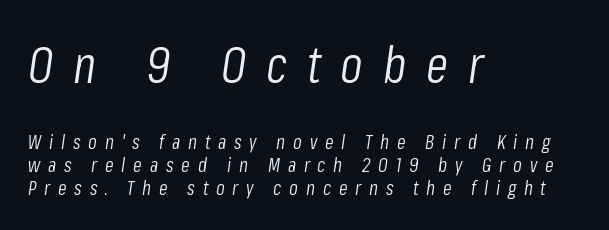
The image shows 51 px light, condensed type, italic (leaning right); set left-aligned, tight line spacing (1.15x), unusually wide letter spacing (+0.39 em), not underlined; the first (top) block is 2.55x larger; low stroke contrast and a medium x-height.
